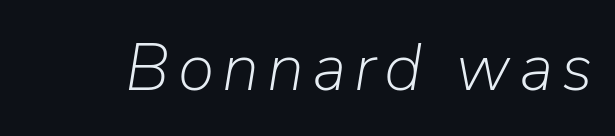
Ink coverage per letter is moderate at most. Decoration check: the copy has no underline. The letters are slanted; this is an italic face. Each letter keeps its own natural width here, so spacing adapts to shape.
